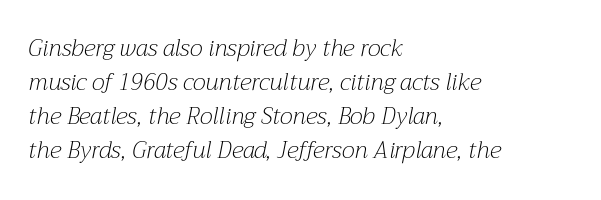
Q: Is the text bold? A: No.
Q: Is the text italic (slanted)? A: Yes, it leans right by about 12 degrees.
Q: Is the text underlined? A: No.
Q: How is the paragraph aligned? A: Left-aligned.
Q: Is the spacing between letters normal or unusually wide? A: Normal.
Q: Is the spacing between lines tight, normal or loose? A: Normal.
